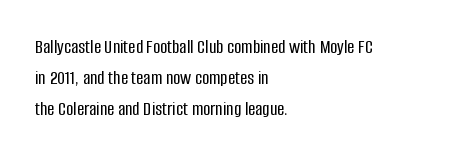
Q: Is the text italic (slanted)? A: No, it is upright.
Q: Is the text underlined? A: No.
Q: How is the paragraph aligned? A: Left-aligned.
Q: Is the spacing between letters normal or unusually wide? A: Normal.
Q: Is the spacing between lines tight, normal or loose? A: Normal.
